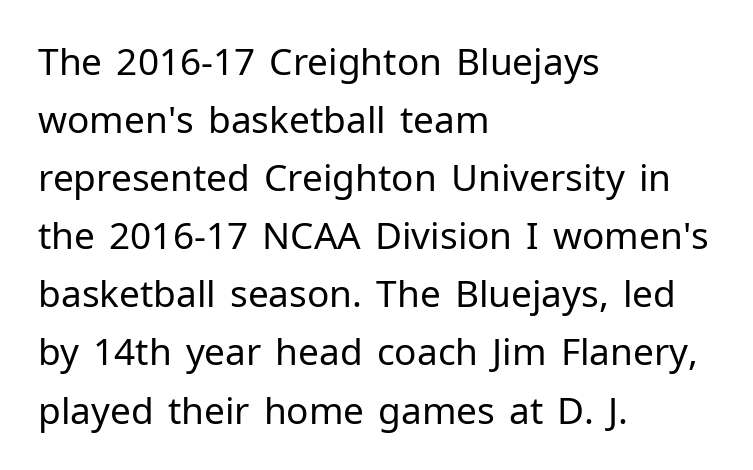
Q: Is the text bold? A: No.
Q: Is the text italic (slanted)? A: No, it is upright.
Q: Is the typeface a serif or a sans-serif typeface? A: Sans-serif.
Q: Is the text underlined? A: No.
Q: How is the paragraph aligned? A: Left-aligned.
Q: Is the spacing between letters normal or unusually wide? A: Normal.
Q: Is the spacing between lines tight, normal or loose? A: Normal.
Q: Width (condensed, normal, or wide)? A: Normal.
Q: Stroke contrast? A: Low.
Q: x-height? A: Medium.
Q: Monospaced? A: No.
